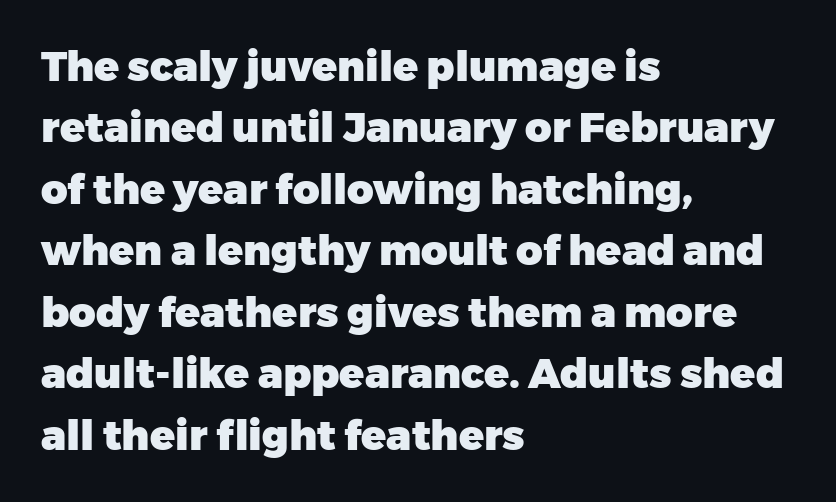
Q: Is the text bold? A: Yes.
Q: Is the text italic (slanted)? A: No, it is upright.
Q: Is the typeface a serif or a sans-serif typeface? A: Sans-serif.
Q: Is the text underlined? A: No.
Q: How is the paragraph aligned? A: Left-aligned.
Q: Is the spacing between letters normal or unusually wide? A: Normal.
Q: Is the spacing between lines tight, normal or loose? A: Normal.
Q: Width (condensed, normal, or wide)? A: Normal.
Q: Stroke contrast? A: Low.
Q: x-height? A: Medium.
Q: Monospaced? A: No.
